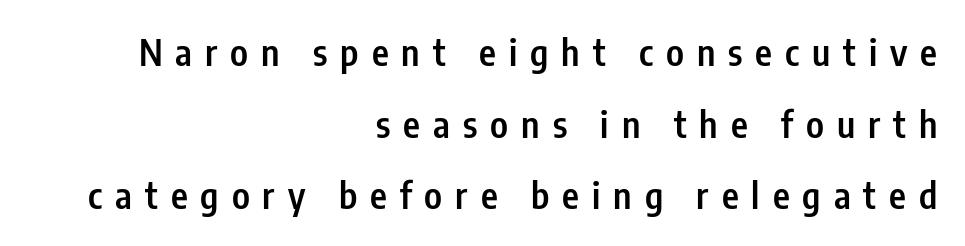
The image shows 36 px semibold, condensed sans-serif type, upright; set right-aligned, loose line spacing (1.99x), unusually wide letter spacing (+0.36 em), not underlined; low stroke contrast and a medium x-height.
